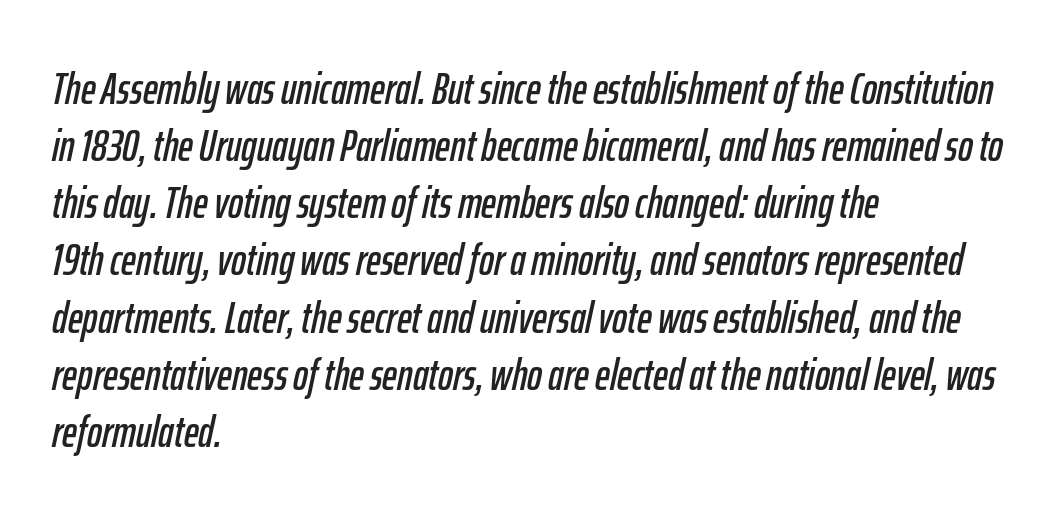
{"italic": "yes", "lean": "right", "slant_degrees": 12, "width": "condensed", "stroke_contrast": "low", "x_height": "medium", "monospaced": "no", "underline": "no", "align": "left", "line_spacing": "normal", "line_spacing_ratio": 1.27, "letter_spacing": "normal", "letter_spacing_em": 0.0, "glyph_px": 45}
